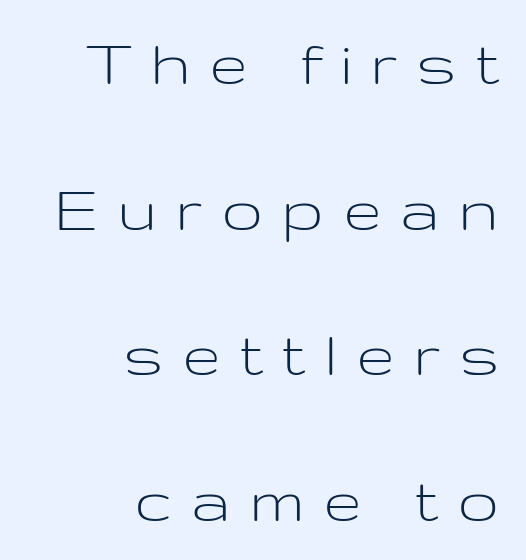
{"serif": "no", "italic": "no", "bold": "no", "weight": "light", "width": "wide", "stroke_contrast": "low", "x_height": "medium", "monospaced": "no", "underline": "no", "align": "right", "line_spacing": "loose", "line_spacing_ratio": 2.08, "letter_spacing": "wide", "letter_spacing_em": 0.26, "glyph_px": 70}
